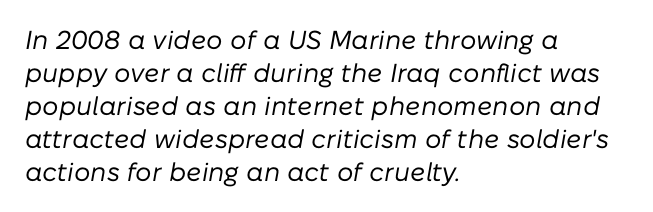
Line beginnings align vertically; line endings do not. Honestly, there is no underline to notice here at all. Caption: standard tracking, unaltered. The rendering uses a moderate line-height, typical for paragraphs.
